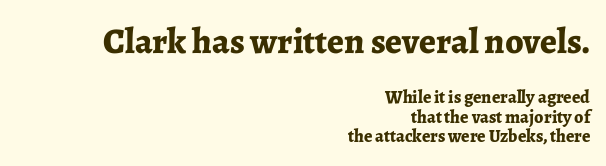
Very little white space separates one row of letters from the next. Clear beneath every line of the passage. Note the varied advance widths — an 'i' is clearly narrower than an 'm'. Horizontal alignment here is rightward, an uncommon choice for prose. Style check: upright.
